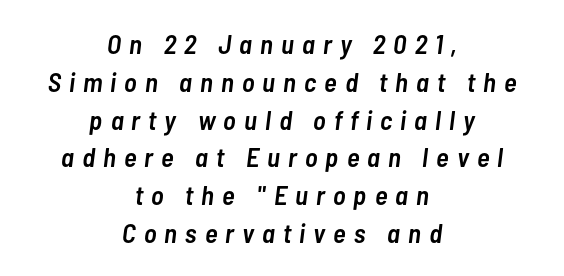
Q: Is the text bold? A: Semi-bold.
Q: Is the text italic (slanted)? A: Yes, it leans right by about 7 degrees.
Q: Is the text underlined? A: No.
Q: How is the paragraph aligned? A: Centered.
Q: Is the spacing between letters normal or unusually wide? A: Unusually wide.
Q: Is the spacing between lines tight, normal or loose? A: Normal.
